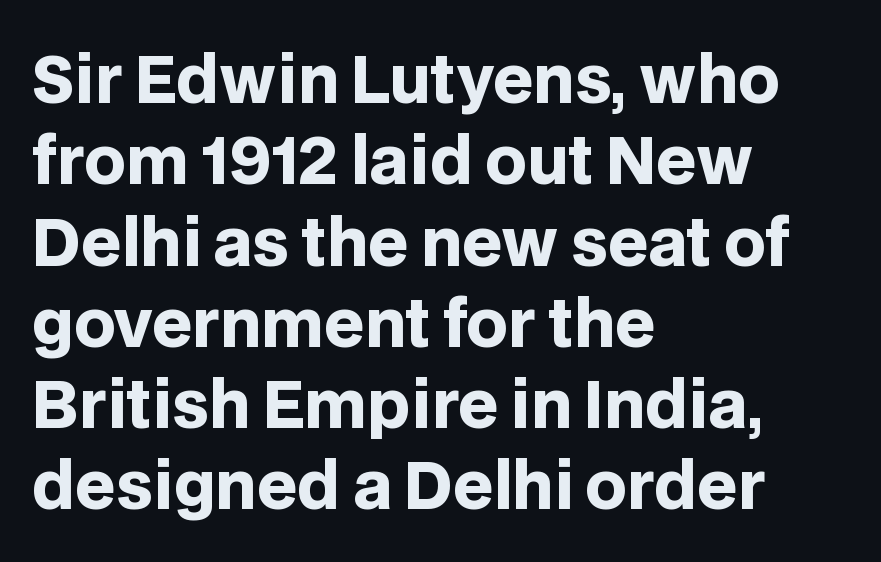
Q: Is the text bold? A: Yes.
Q: Is the text italic (slanted)? A: No, it is upright.
Q: Is the typeface a serif or a sans-serif typeface? A: Sans-serif.
Q: Is the text underlined? A: No.
Q: How is the paragraph aligned? A: Left-aligned.
Q: Is the spacing between letters normal or unusually wide? A: Normal.
Q: Is the spacing between lines tight, normal or loose? A: Normal.
Q: Width (condensed, normal, or wide)? A: Normal.
Q: Stroke contrast? A: Low.
Q: x-height? A: Large.
Q: Monospaced? A: No.
